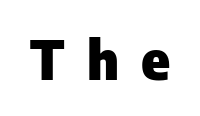
These lines carry a lot of weight — the face is fully bold. The glyphs in this specimen are sans serif. Characters follow at a spacing far wider than the type designer built in. Posture: vertical.
